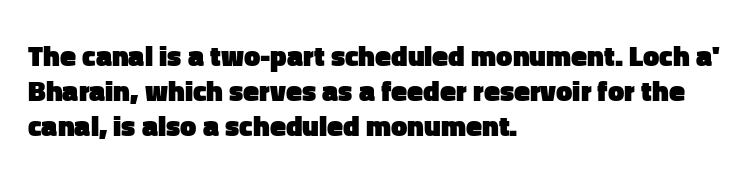
Q: Is the text bold? A: Yes.
Q: Is the text italic (slanted)? A: No, it is upright.
Q: Is the typeface a serif or a sans-serif typeface? A: Sans-serif.
Q: Is the text underlined? A: No.
Q: How is the paragraph aligned? A: Left-aligned.
Q: Is the spacing between letters normal or unusually wide? A: Normal.
Q: Width (condensed, normal, or wide)? A: Normal.
Q: Stroke contrast? A: Low.
Q: x-height? A: Medium.
Q: Monospaced? A: No.
